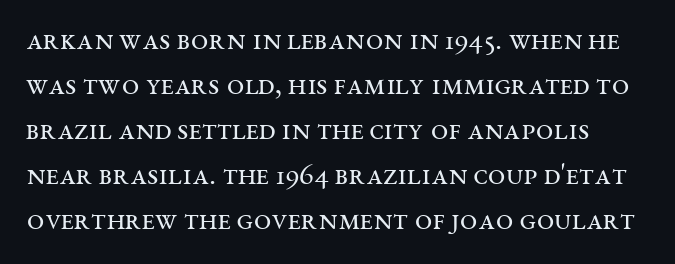
Q: Is the text bold? A: No.
Q: Is the text italic (slanted)? A: No, it is upright.
Q: Is the typeface a serif or a sans-serif typeface? A: Serif.
Q: Is the text underlined? A: No.
Q: Is the spacing between letters normal or unusually wide? A: Normal.
Q: Is the spacing between lines tight, normal or loose? A: Normal.
Q: Width (condensed, normal, or wide)? A: Wide.
Q: Stroke contrast? A: Medium.
Q: x-height? A: Large.
Q: Monospaced? A: No.
